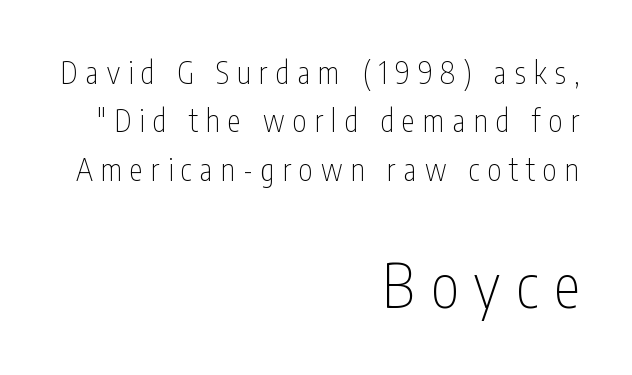
{"serif": "no", "italic": "no", "bold": "no", "weight": "thin", "width": "condensed", "stroke_contrast": "low", "x_height": "medium", "monospaced": "no", "underline": "no", "align": "right", "line_spacing": "normal", "line_spacing_ratio": 1.61, "letter_spacing": "wide", "letter_spacing_em": 0.27, "larger_block": "second", "size_ratio": 2.0, "glyph_px": 60}
